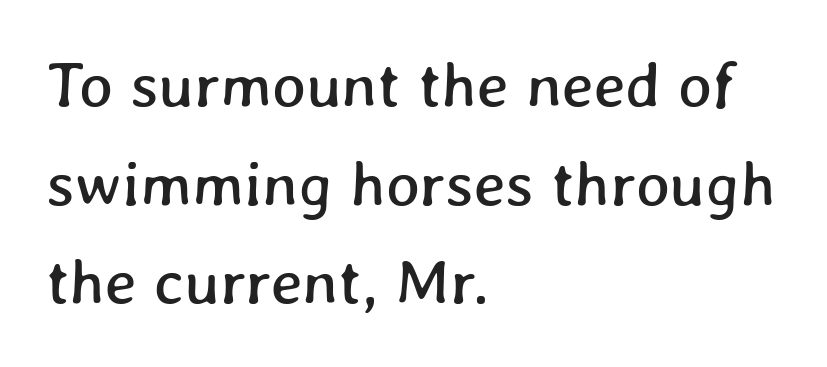
Proportional: the letters do not fall into vertical columns. Baseline-to-baseline distance is the conventional proportion of letter height. Leftover space on each line is placed entirely after the last word. The tracking reads as untouched default to a designer's eye.
